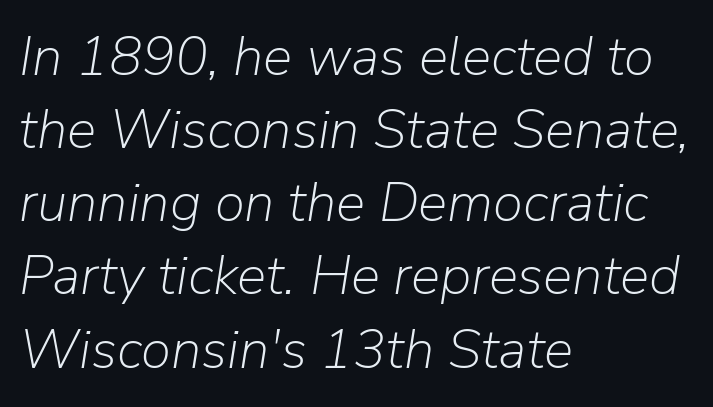
The image shows 55 px light type, italic (leaning right); set left-aligned, normal line spacing (1.33x), normal letter spacing, not underlined; low stroke contrast and a medium x-height.
